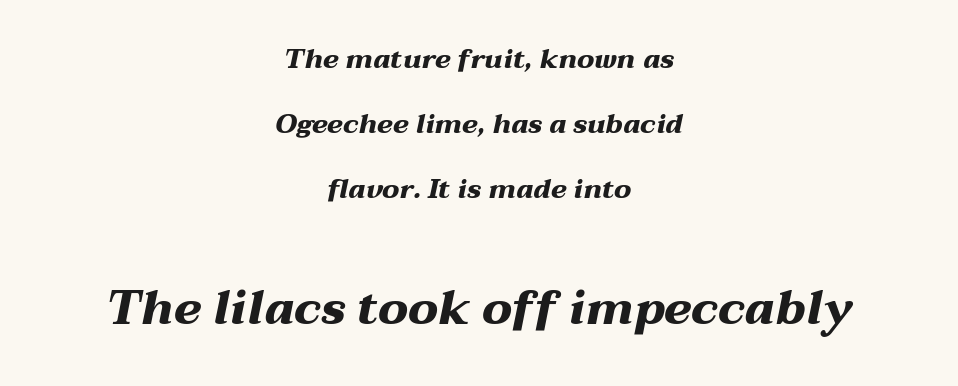
Q: Is the text bold? A: Yes.
Q: Is the text italic (slanted)? A: Yes, it leans right by about 12 degrees.
Q: Is the text underlined? A: No.
Q: How is the paragraph aligned? A: Centered.
Q: Is the spacing between letters normal or unusually wide? A: Normal.
Q: Is the spacing between lines tight, normal or loose? A: Loose.
Q: Which block of text is set in a larger size, the first (top) or the second (bottom)? A: The second (bottom) one.
Q: Width (condensed, normal, or wide)? A: Wide.
Q: Stroke contrast? A: Medium.
Q: x-height? A: Medium.
Q: Monospaced? A: No.
